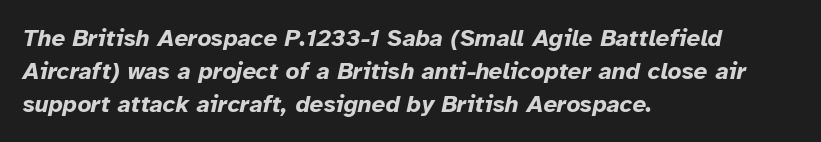
Q: Is the text bold? A: Yes.
Q: Is the text italic (slanted)? A: Yes, it leans right by about 12 degrees.
Q: Is the text underlined? A: No.
Q: How is the paragraph aligned? A: Left-aligned.
Q: Is the spacing between letters normal or unusually wide? A: Normal.
Q: Is the spacing between lines tight, normal or loose? A: Normal.
